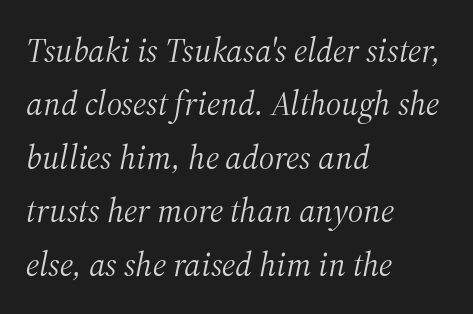
Yep, those are serifs on the letters. The string is rendered with underlining switched off. Yep, that's italic — everything's leaning. Notice how descenders clear the ascenders below comfortably — that's standard leading. The text block is weighted toward the left margin, trailing off unevenly rightward.
